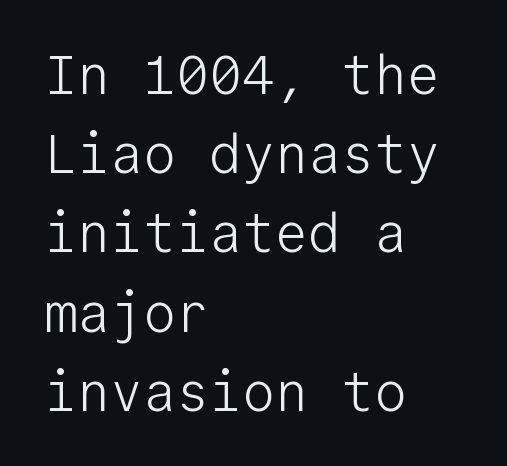
{"serif": "no", "italic": "no", "bold": "no", "weight": "light", "width": "normal", "stroke_contrast": "low", "x_height": "medium", "monospaced": "yes", "underline": "no", "align": "left", "line_spacing": "normal", "line_spacing_ratio": 1.44, "letter_spacing": "normal", "letter_spacing_em": 0.0, "glyph_px": 55}
